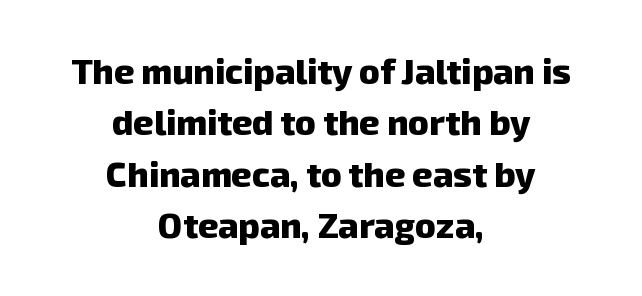
Q: Is the text bold? A: Yes.
Q: Is the typeface a serif or a sans-serif typeface? A: Sans-serif.
Q: Is the text underlined? A: No.
Q: How is the paragraph aligned? A: Centered.
Q: Is the spacing between letters normal or unusually wide? A: Normal.
Q: Is the spacing between lines tight, normal or loose? A: Normal.
Q: Width (condensed, normal, or wide)? A: Normal.
Q: Stroke contrast? A: Low.
Q: x-height? A: Medium.
Q: Monospaced? A: No.
